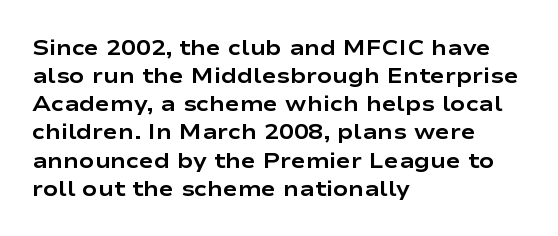
{"italic": "no", "bold": "yes", "underline": "no", "align": "left", "line_spacing": "normal", "line_spacing_ratio": 1.28, "letter_spacing": "normal", "letter_spacing_em": 0.0, "glyph_px": 22}
